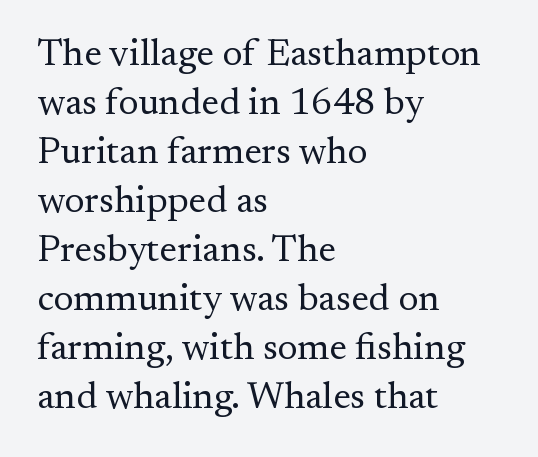
Q: Is the text bold? A: No.
Q: Is the text italic (slanted)? A: No, it is upright.
Q: Is the typeface a serif or a sans-serif typeface? A: Serif.
Q: Is the text underlined? A: No.
Q: How is the paragraph aligned? A: Left-aligned.
Q: Is the spacing between letters normal or unusually wide? A: Normal.
Q: Is the spacing between lines tight, normal or loose? A: Normal.
Q: Width (condensed, normal, or wide)? A: Normal.
Q: Stroke contrast? A: Medium.
Q: x-height? A: Small.
Q: Monospaced? A: No.
